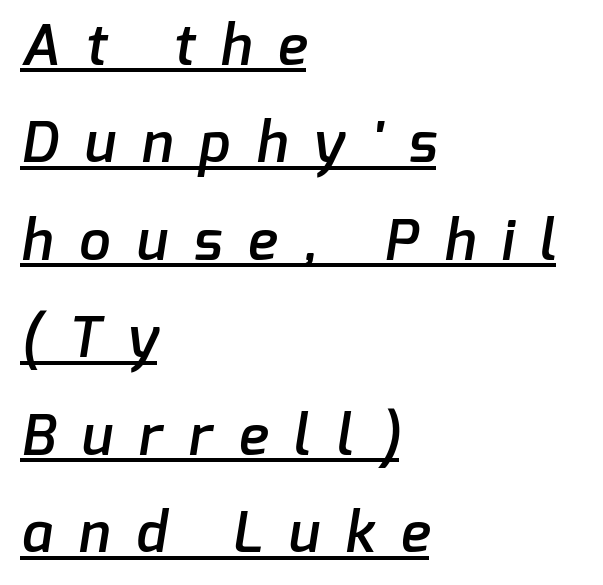
The image shows 56 px semibold sans-serif type; set left-aligned, line spacing 1.74x, unusually wide letter spacing (+0.47 em), underlined; low stroke contrast and a medium x-height.
